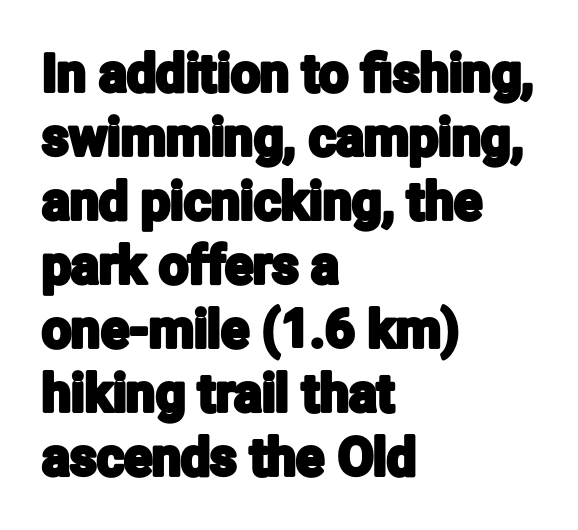
{"serif": "no", "italic": "no", "width": "condensed", "stroke_contrast": "low", "x_height": "medium", "monospaced": "no", "underline": "no", "align": "left", "line_spacing_ratio": 1.23, "letter_spacing": "normal", "letter_spacing_em": 0.0, "glyph_px": 52}
